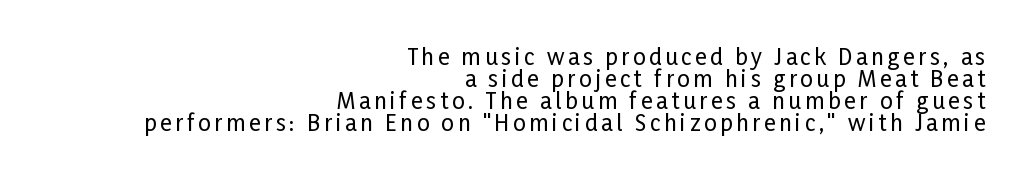
{"italic": "no", "underline": "no", "align": "right", "line_spacing": "tight", "line_spacing_ratio": 1.0, "glyph_px": 22}
